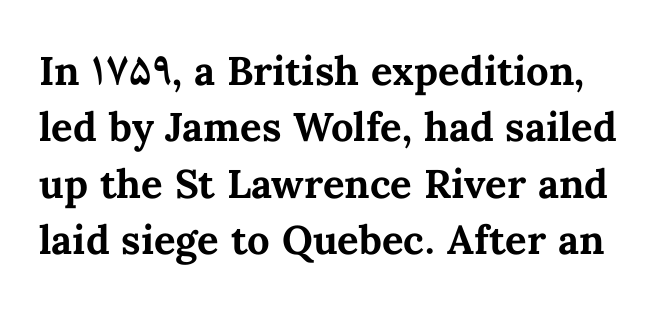
{"italic": "no", "bold": "yes", "weight": "bold", "width": "normal", "stroke_contrast": "medium", "x_height": "medium", "monospaced": "no", "underline": "no", "line_spacing": "normal", "line_spacing_ratio": 1.41, "letter_spacing": "normal", "letter_spacing_em": 0.0, "glyph_px": 40}
